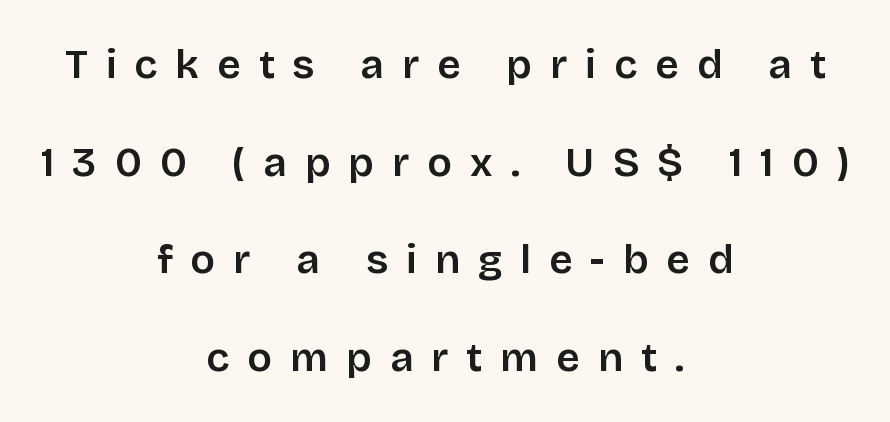
The image shows 41 px sans-serif type, upright; set centered, loose line spacing (2.38x), unusually wide letter spacing (+0.44 em), not underlined; low stroke contrast and a large x-height.
